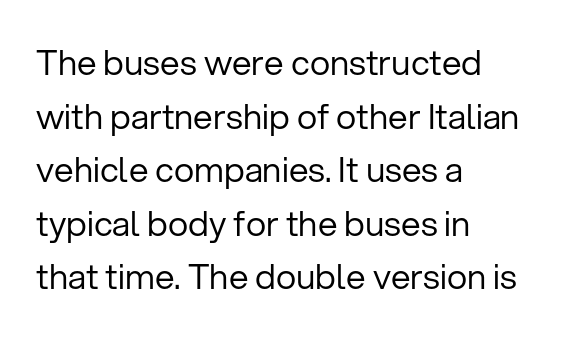
The image shows 35 px regular-weight sans-serif type, upright; set left-aligned, normal line spacing (1.53x), normal letter spacing, not underlined; low stroke contrast and a medium x-height.
